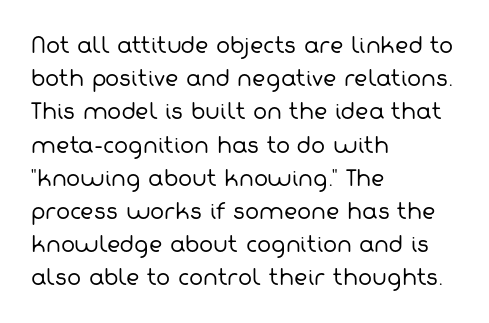
The image shows 21 px text type; set left-aligned, normal line spacing (1.58x), normal letter spacing, not underlined.
